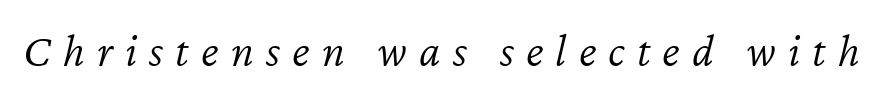
The image shows 47 px light type, italic (leaning right); set unusually wide letter spacing (+0.26 em), not underlined; low stroke contrast and a medium x-height.
